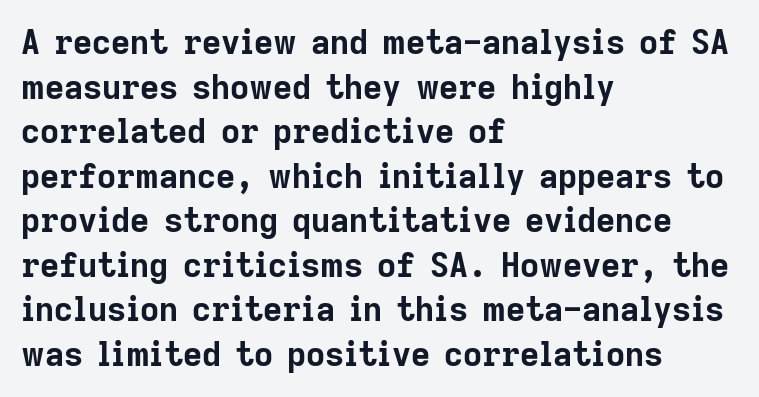
{"serif": "no", "italic": "no", "bold": "yes", "weight": "bold", "width": "normal", "stroke_contrast": "low", "x_height": "medium", "monospaced": "no", "underline": "no", "align": "left", "line_spacing": "normal", "line_spacing_ratio": 1.35, "letter_spacing": "normal", "letter_spacing_em": 0.0, "glyph_px": 33}
